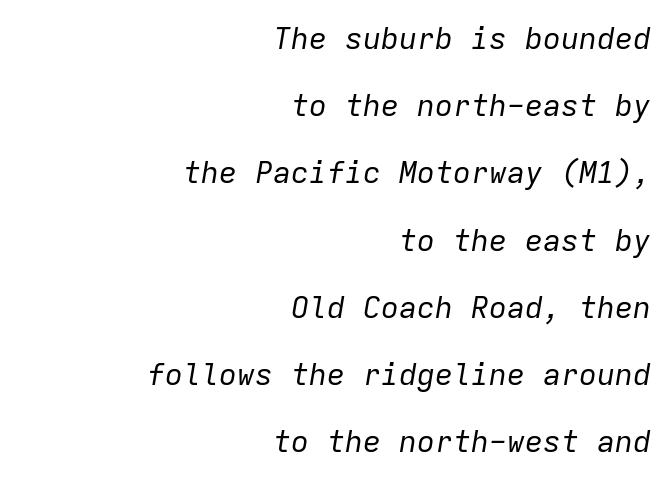
The image shows 30 px regular-weight type, italic (leaning right), monospaced; set right-aligned, loose line spacing (2.24x), normal letter spacing, not underlined; low stroke contrast and a medium x-height.
